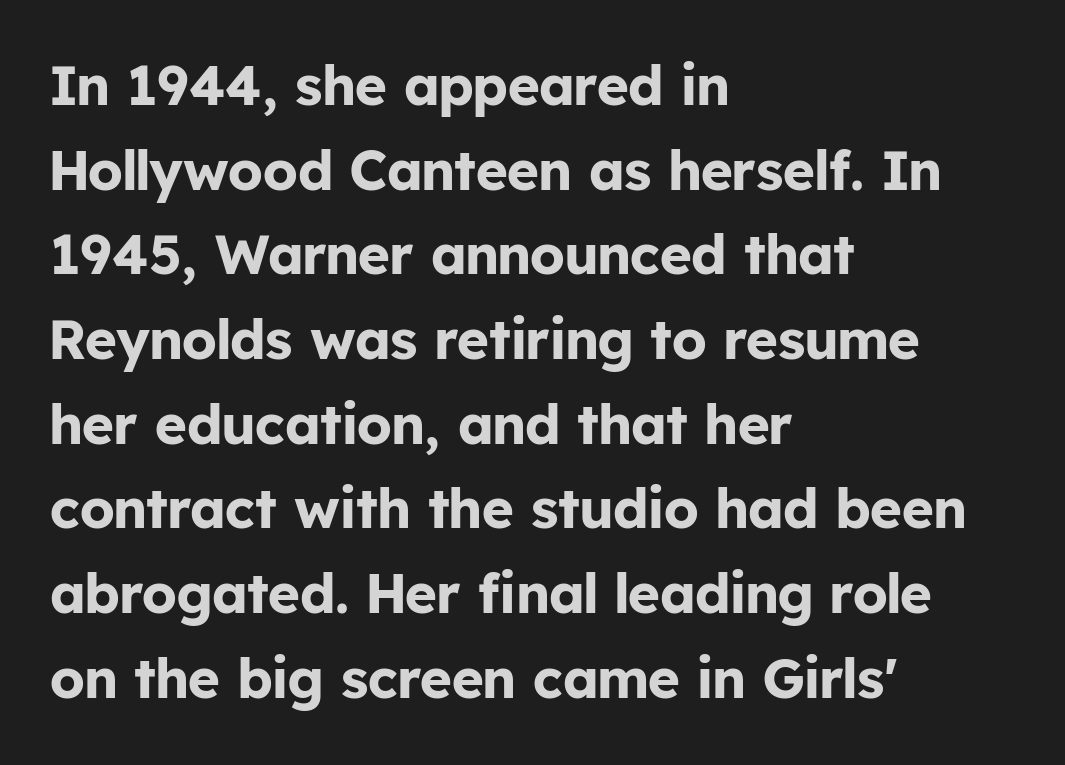
Look at the tracking — it's just the regular setting, nothing added. These lines are set flush left with a ragged right edge. This sample uses an upright cut, with every glyph sitting square on the baseline. The glyphs in this specimen are sans serif. Proportional: the letters do not fall into vertical columns. Underline: absent.
